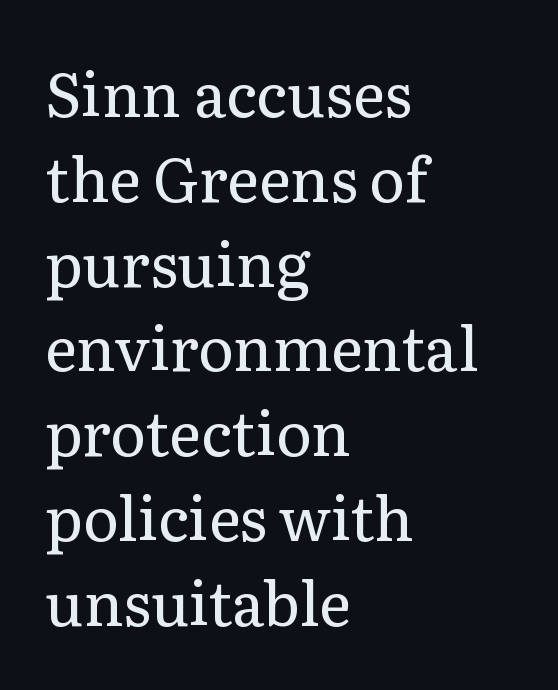
The image shows 61 px regular-weight serif type, upright; set left-aligned, normal line spacing (1.39x), normal letter spacing, not underlined; low stroke contrast and a medium x-height.
